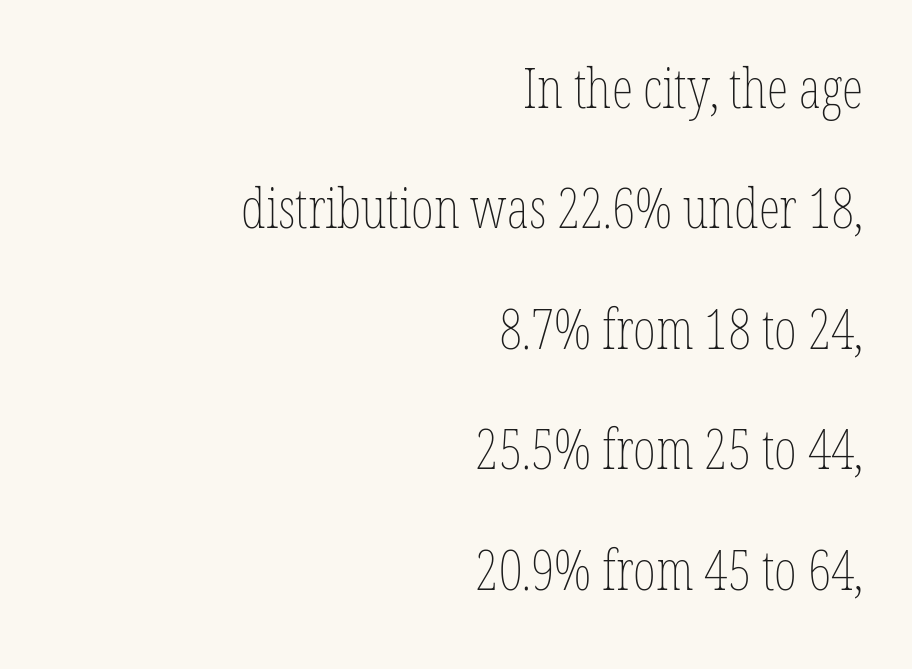
The image shows 55 px thin, condensed type, upright; set right-aligned, loose line spacing (2.19x), normal letter spacing, not underlined; low stroke contrast and a medium x-height.
